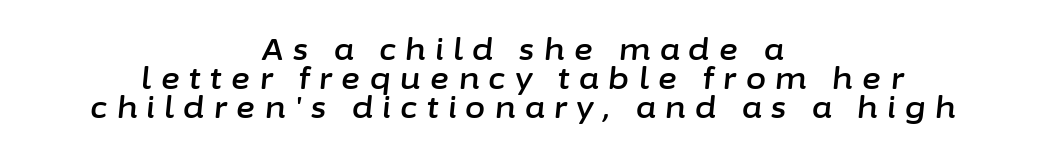
The font's italic variant was chosen for this text. Note the varied advance widths — an 'i' is clearly narrower than an 'm'. A typesetter would call this heavily tracked-out type. Only glyphs here, with clear space below each row.
